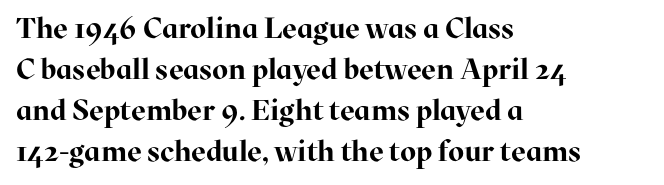
Every character sits straight up, as roman type does. I'd call this a serif setting — the letters wear small feet. The passage is arranged the way most books set body copy — flush left. Check under the words: just untouched page. The vertical gap from one line to the next is medium.
